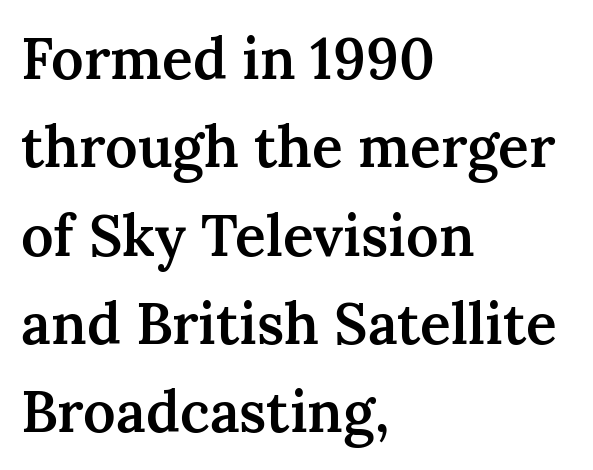
The image shows 57 px semibold serif type, upright; set left-aligned, normal line spacing (1.55x), normal letter spacing, not underlined; medium stroke contrast and a medium x-height.
